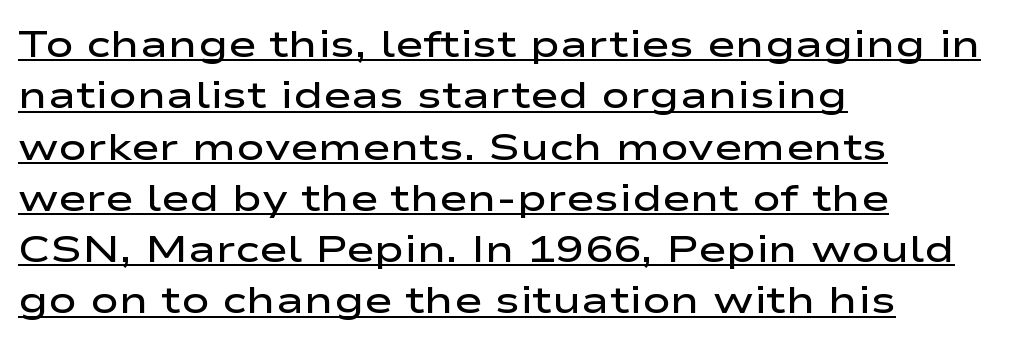
The image shows 38 px semibold, wide sans-serif type, upright; set left-aligned, normal line spacing (1.35x), normal letter spacing, underlined; low stroke contrast and a medium x-height.
